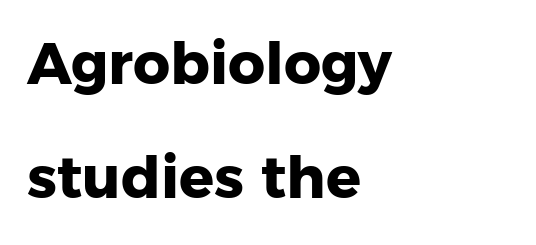
Leading is clearly above the norm, producing a sparse column. Bare-footed words on every line. Is the block centered? No — it sits flush against the left margin. What weight is shown? A full bold with thick strokes. Nobody touched the tracking dial on this one. These lines are rendered in a variable-pitch font.
